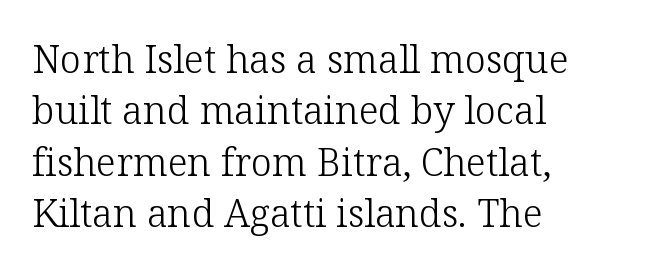
Q: Is the text bold? A: No.
Q: Is the text italic (slanted)? A: No, it is upright.
Q: Is the typeface a serif or a sans-serif typeface? A: Serif.
Q: Is the text underlined? A: No.
Q: How is the paragraph aligned? A: Left-aligned.
Q: Is the spacing between letters normal or unusually wide? A: Normal.
Q: Is the spacing between lines tight, normal or loose? A: Normal.
Q: Width (condensed, normal, or wide)? A: Normal.
Q: Stroke contrast? A: Low.
Q: x-height? A: Medium.
Q: Monospaced? A: No.
